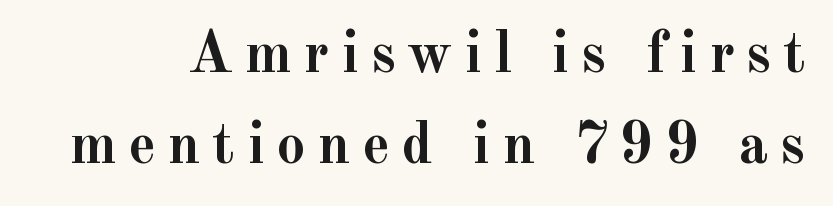
{"serif": "yes", "italic": "no", "bold": "yes", "weight": "semibold", "width": "normal", "x_height": "small", "monospaced": "no", "underline": "no", "line_spacing": "normal", "line_spacing_ratio": 1.55, "glyph_px": 59}
